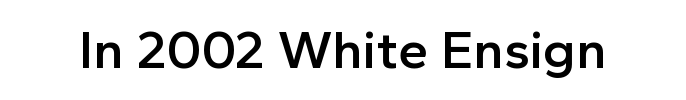
Classification — sans serif. In terms of posture, this sample is upright. Words appear dense and cohesive because spacing is normal. Is the type bold? Partly — it's a semibold, heavier than regular but not fully bold.
